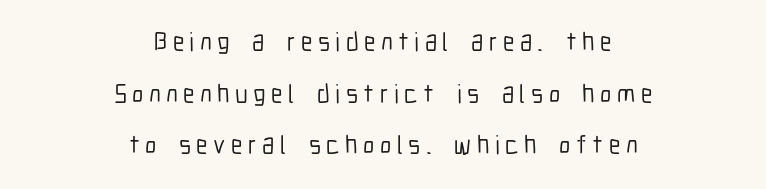
Vertically, the passage feels expansive, rows floating well apart. Display-style spreading of the glyphs; the letterfit is very open. This sample uses an upright cut, with every glyph sitting square on the baseline. A clean baseline with only descenders dipping below it. Notice how the passage keeps no hard edge, just a central spine.
